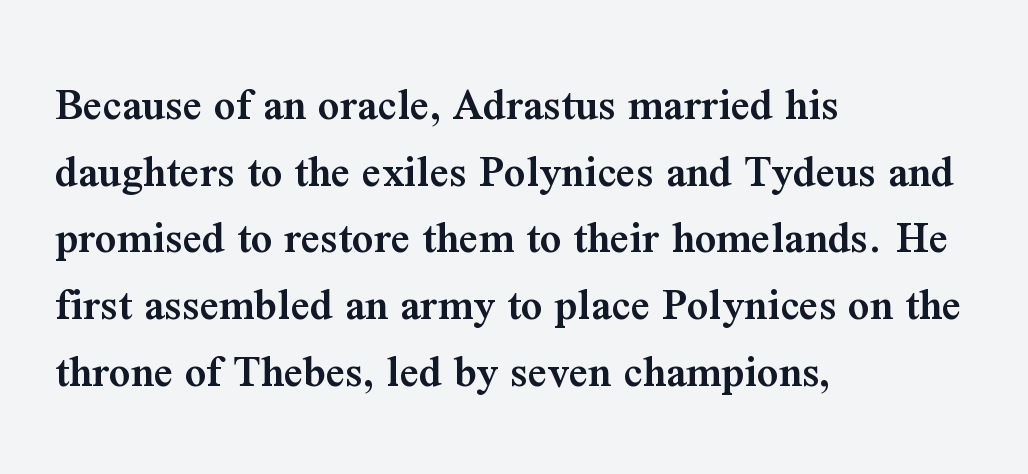
The image shows 47 px semibold serif type, upright; set left-aligned, normal line spacing (1.42x), normal letter spacing, not underlined; medium stroke contrast and a medium x-height.
